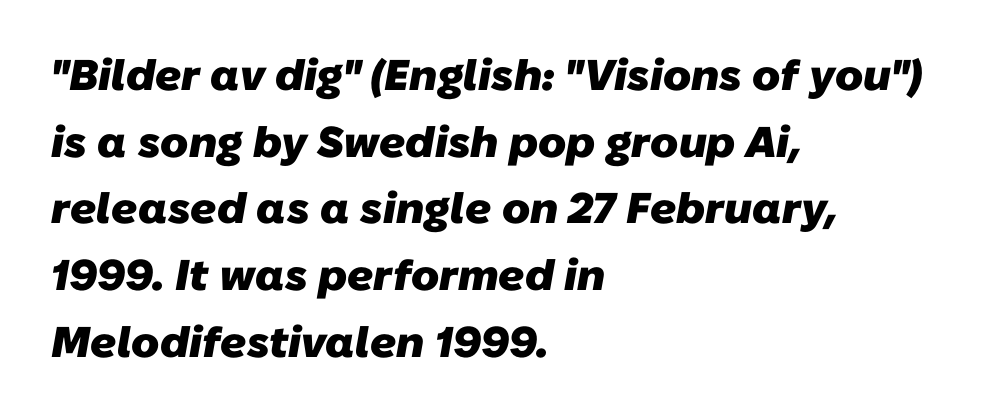
Q: Is the text bold? A: Yes.
Q: Is the typeface a serif or a sans-serif typeface? A: Sans-serif.
Q: Is the text underlined? A: No.
Q: How is the paragraph aligned? A: Left-aligned.
Q: Is the spacing between letters normal or unusually wide? A: Normal.
Q: Is the spacing between lines tight, normal or loose? A: Normal.
Q: Width (condensed, normal, or wide)? A: Normal.
Q: Stroke contrast? A: Low.
Q: x-height? A: Medium.
Q: Monospaced? A: No.
